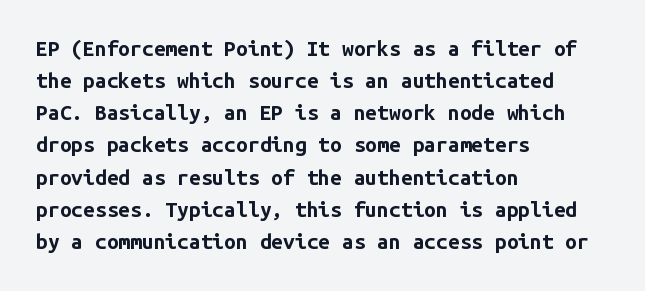
Q: Is the text bold? A: Yes.
Q: Is the text italic (slanted)? A: No, it is upright.
Q: Is the text underlined? A: No.
Q: How is the paragraph aligned? A: Left-aligned.
Q: Is the spacing between letters normal or unusually wide? A: Normal.
Q: Is the spacing between lines tight, normal or loose? A: Normal.
